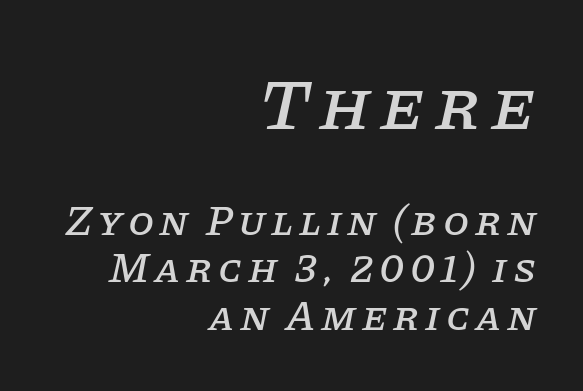
The image shows 73 px serif type, italic (leaning right); set right-aligned, tight line spacing (1.13x), not underlined; the first (top) block is 1.74x larger; low stroke contrast and a large x-height.
